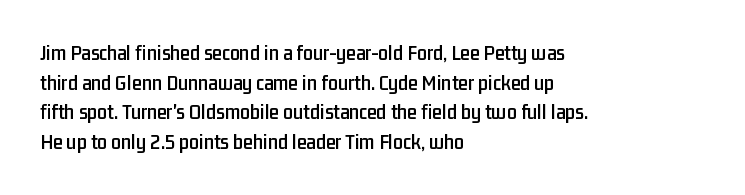
The passage shown stacks its lines at a standard gap. Look at the tracking — it's just the regular setting, nothing added. A typesetter would mark this as roman, not italic. Underlining? Definitely not there. One-word summary of the alignment: left.
